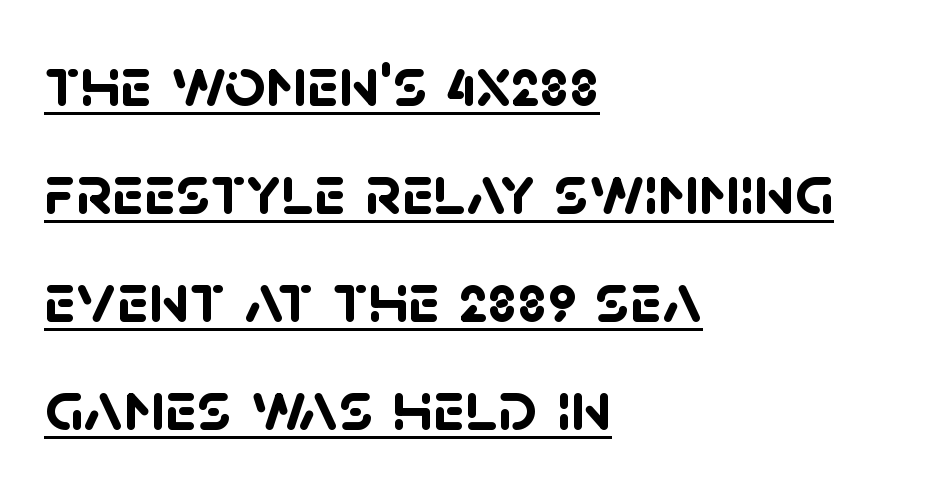
Caption: multi-line text, flush left, ragged right. These lines are rendered in a variable-pitch font. Somebody hit Ctrl+U on this one — the words are underlined. Line spacing here is normal.
